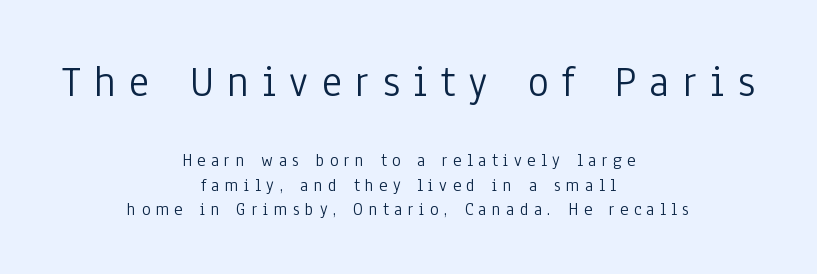
The image shows 44 px light, condensed sans-serif type, upright; set centered, normal line spacing (1.36x), unusually wide letter spacing (+0.3 em), not underlined; the first (top) block is 2.44x larger; low stroke contrast and a medium x-height.
